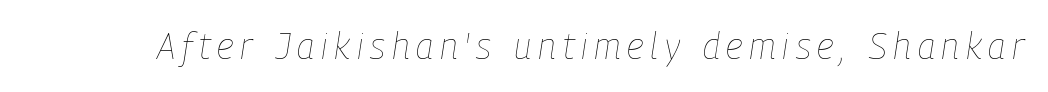
Emphasis-style slanted type is in use. The specimen omits any rule beneath the text block's lines. The letterforms sit at book weight or below. Spacing verdict: proportional, widths tailored to each character.
